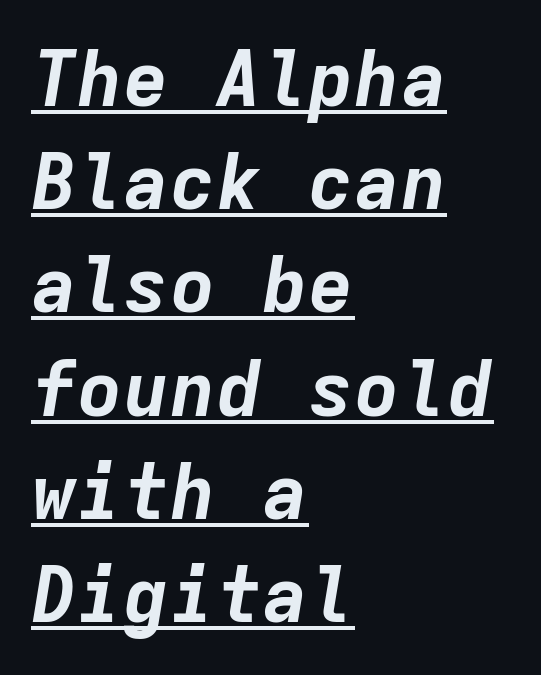
{"italic": "yes", "lean": "right", "slant_degrees": 9, "bold": "yes", "weight": "bold", "width": "normal", "stroke_contrast": "low", "x_height": "medium", "monospaced": "yes", "underline": "yes", "align": "left", "line_spacing": "normal", "line_spacing_ratio": 1.34, "letter_spacing": "normal", "letter_spacing_em": 0.0, "glyph_px": 77}
